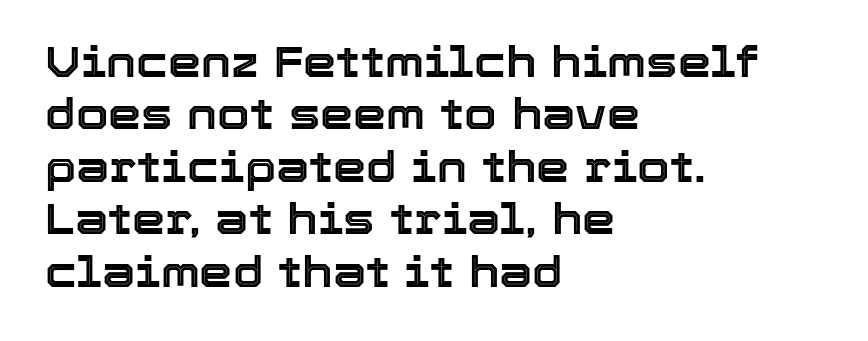
{"italic": "no", "width": "normal", "x_height": "medium", "monospaced": "no", "underline": "no", "align": "left", "line_spacing": "normal", "line_spacing_ratio": 1.25, "letter_spacing": "normal", "letter_spacing_em": 0.0, "glyph_px": 42}
